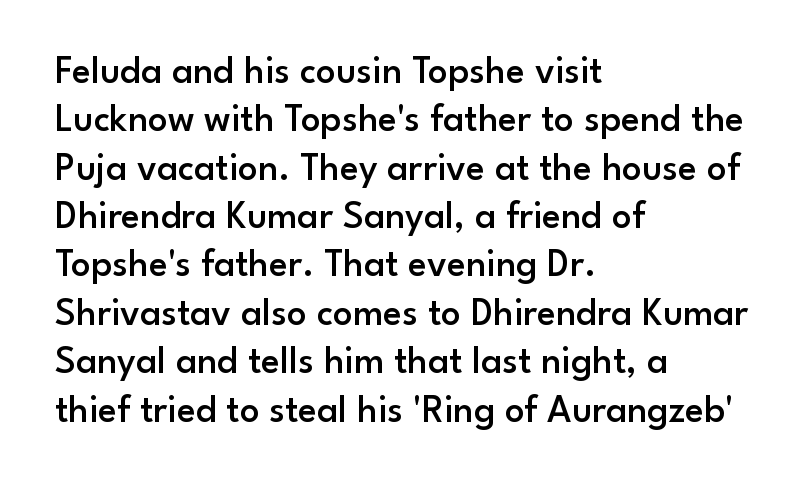
{"serif": "no", "italic": "no", "bold": "semi", "weight": "semibold", "width": "normal", "stroke_contrast": "low", "x_height": "small", "monospaced": "no", "underline": "no", "align": "left", "line_spacing_ratio": 1.24, "letter_spacing": "normal", "letter_spacing_em": 0.0, "glyph_px": 39}
